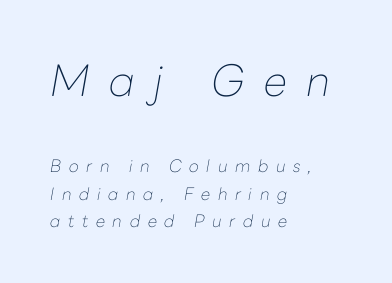
The letters advance in unequal steps, a hallmark of proportional type. The axis of the letterforms is tilted away from vertical. Between one letter and the next there's a generous, obvious gap. This sample is left-justified, so line endings fall wherever the words run out. Notice how descenders clear the ascenders below comfortably — that's standard leading.
